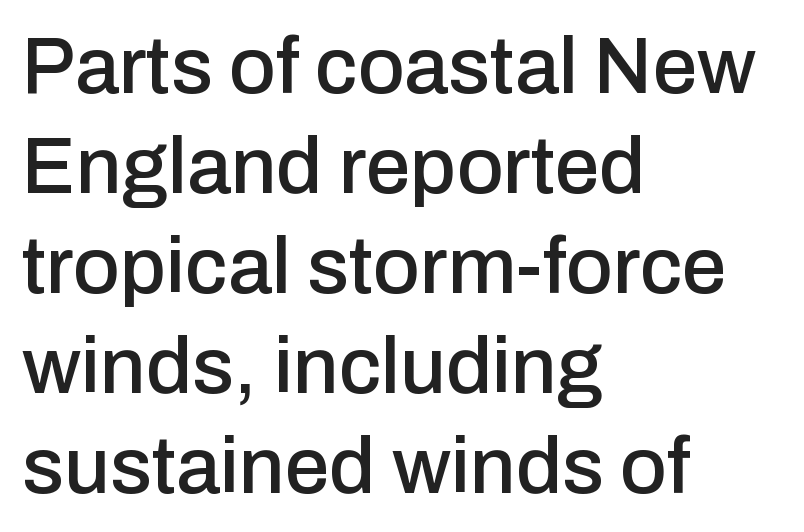
Q: Is the text italic (slanted)? A: No, it is upright.
Q: Is the typeface a serif or a sans-serif typeface? A: Sans-serif.
Q: Is the text underlined? A: No.
Q: How is the paragraph aligned? A: Left-aligned.
Q: Is the spacing between letters normal or unusually wide? A: Normal.
Q: Is the spacing between lines tight, normal or loose? A: Normal.
Q: Width (condensed, normal, or wide)? A: Normal.
Q: Stroke contrast? A: Low.
Q: x-height? A: Medium.
Q: Monospaced? A: No.
